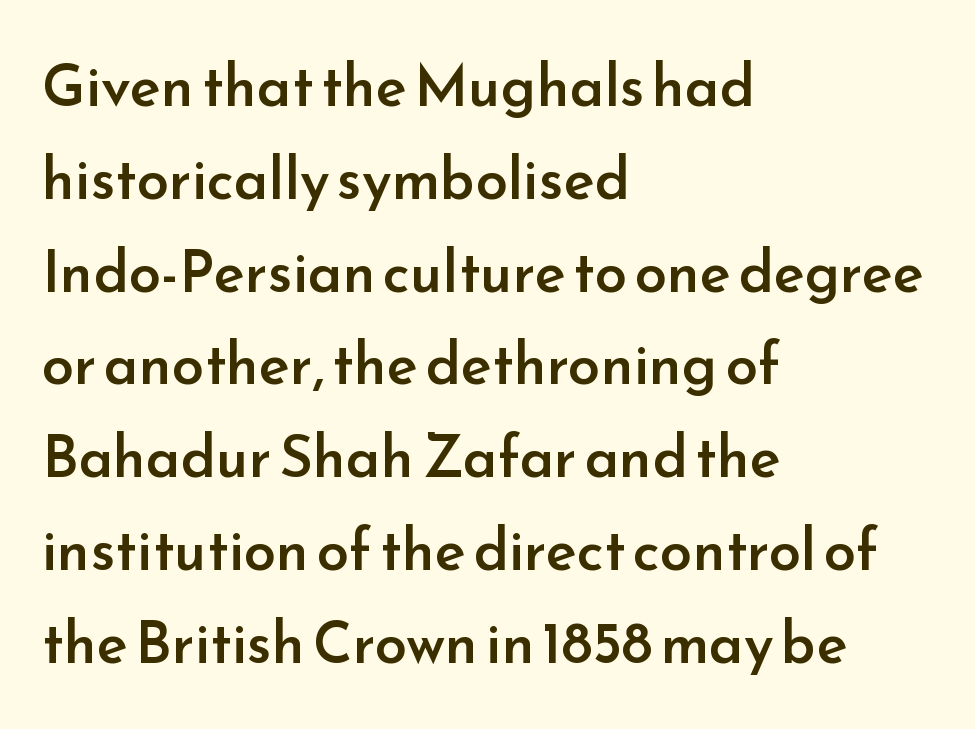
Think of a printed novel: that variable character pitch is what you see here. The tracking reads as untouched default to a designer's eye. How heavy is the stroke? Medium-heavy — a semibold, shy of bold. The letters stand straight up with perfectly vertical stems. The block of text has a typical density, with ordinary space between rows. Each line starts at the same left margin while the right side varies.
